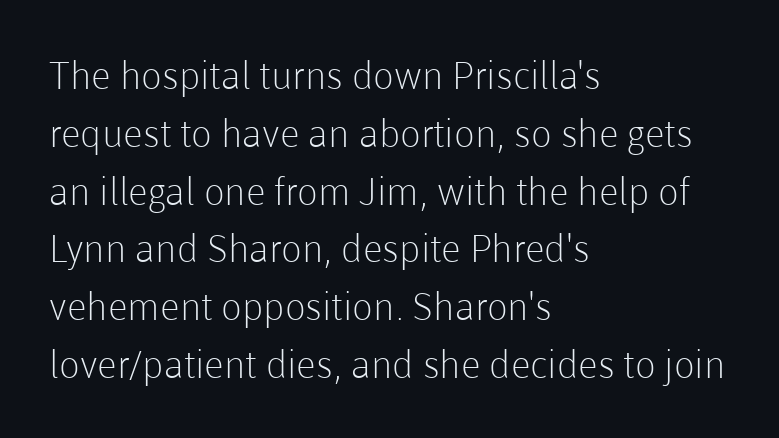
Q: Is the text bold? A: No.
Q: Is the text italic (slanted)? A: No, it is upright.
Q: Is the typeface a serif or a sans-serif typeface? A: Sans-serif.
Q: Is the text underlined? A: No.
Q: How is the paragraph aligned? A: Left-aligned.
Q: Is the spacing between letters normal or unusually wide? A: Normal.
Q: Is the spacing between lines tight, normal or loose? A: Normal.
Q: Width (condensed, normal, or wide)? A: Normal.
Q: Stroke contrast? A: Low.
Q: x-height? A: Medium.
Q: Monospaced? A: No.
